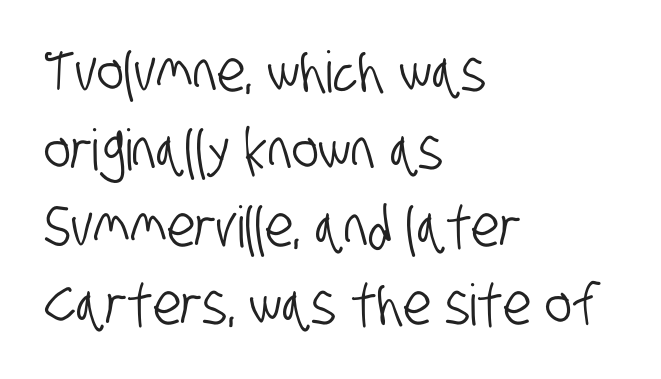
Q: Is the typeface a serif or a sans-serif typeface? A: Sans-serif.
Q: Is the text underlined? A: No.
Q: How is the paragraph aligned? A: Left-aligned.
Q: Is the spacing between letters normal or unusually wide? A: Normal.
Q: Is the spacing between lines tight, normal or loose? A: Normal.
Q: Width (condensed, normal, or wide)? A: Condensed.
Q: Stroke contrast? A: Low.
Q: x-height? A: Large.
Q: Monospaced? A: No.
